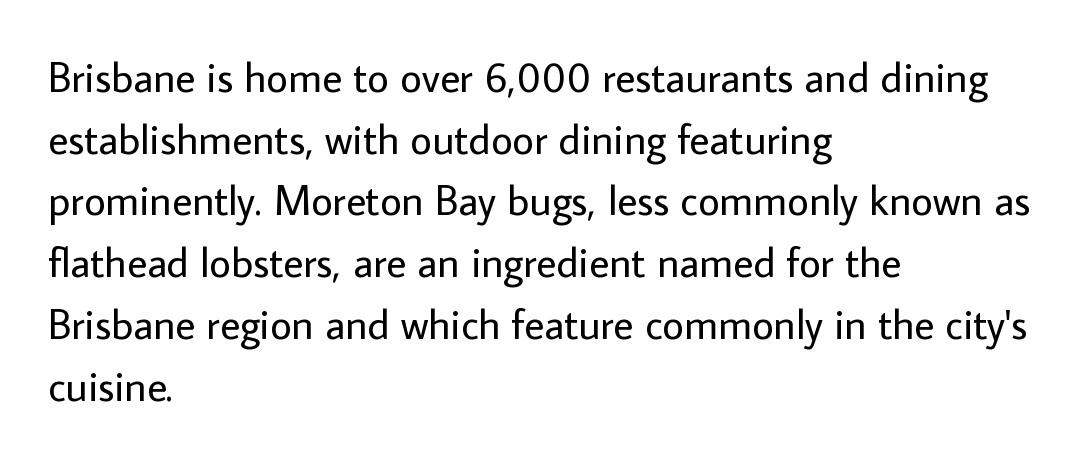
The image shows 42 px regular-weight sans-serif type, upright; set left-aligned, normal line spacing (1.47x), normal letter spacing, not underlined; low stroke contrast and a medium x-height.
